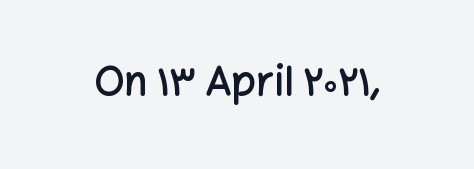
Q: Is the text bold? A: Semi-bold.
Q: Is the text italic (slanted)? A: No, it is upright.
Q: Is the typeface a serif or a sans-serif typeface? A: Sans-serif.
Q: Is the text underlined? A: No.
Q: Is the spacing between letters normal or unusually wide? A: Normal.
Q: Width (condensed, normal, or wide)? A: Normal.
Q: Stroke contrast? A: Low.
Q: x-height? A: Medium.
Q: Monospaced? A: No.
